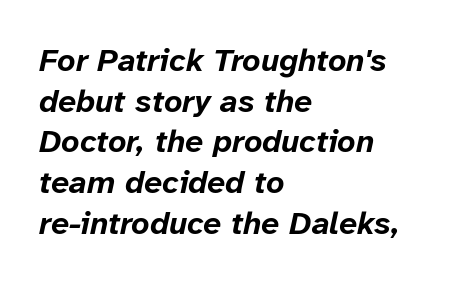
Q: Is the text bold? A: Yes.
Q: Is the text italic (slanted)? A: Yes, it leans right by about 12 degrees.
Q: Is the text underlined? A: No.
Q: How is the paragraph aligned? A: Left-aligned.
Q: Is the spacing between letters normal or unusually wide? A: Normal.
Q: Is the spacing between lines tight, normal or loose? A: Normal.
Q: Width (condensed, normal, or wide)? A: Normal.
Q: Stroke contrast? A: Low.
Q: x-height? A: Medium.
Q: Monospaced? A: No.
